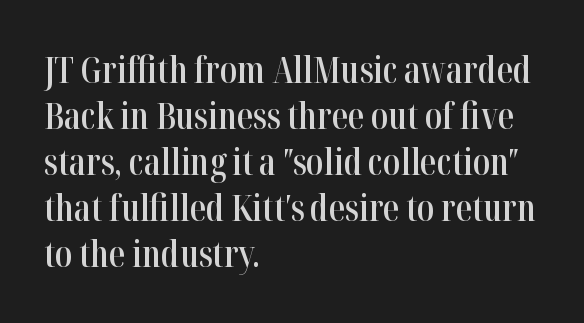
The letters are semibold — heavier than regular but short of a full bold. Where is the straight margin? On the left. Does the leading feel generous? No, just average. The type sits square on the baseline with zero lean. The letterforms sit shoulder to shoulder at normal distance. Letterform terminals end in serifs throughout the passage.
